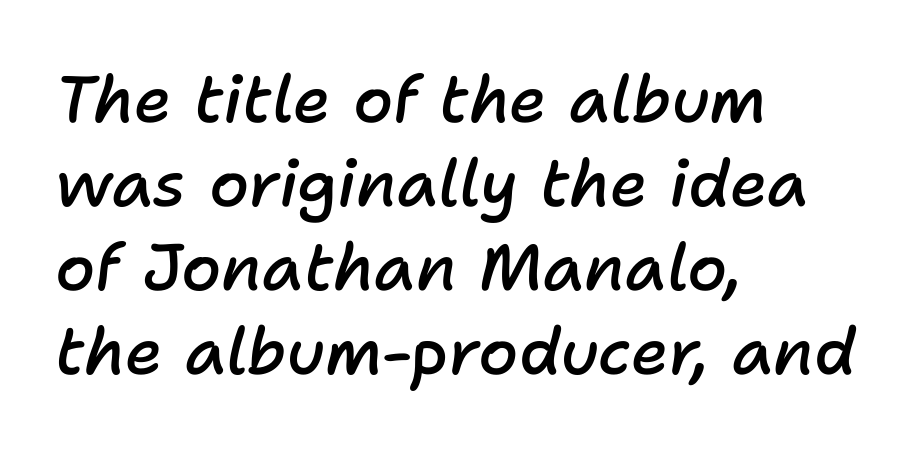
The image shows 65 px semibold type, italic (leaning right); set left-aligned, normal line spacing (1.29x), normal letter spacing, not underlined; low stroke contrast and a medium x-height.
